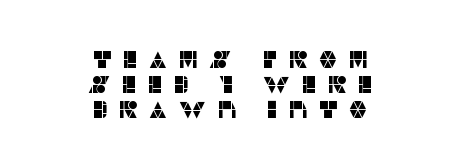
The image shows 24 px text type, upright; set centered, tight line spacing (1.05x), unusually wide letter spacing (+0.42 em), not underlined.
